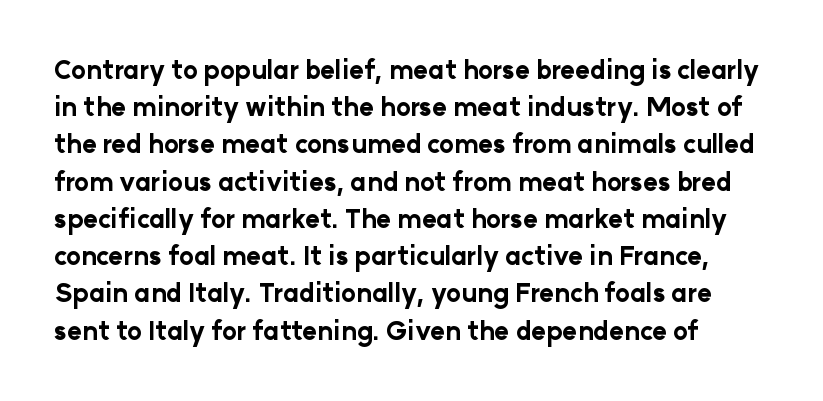
Descender tails drop into unmarked territory. These lines sit exactly where default settings would place them. The letters sit at their default tracking, neither squeezed nor spread. Typesetter's note: full bold, strokes at maximum text heaviness. The lettering holds an erect, upright posture throughout.
